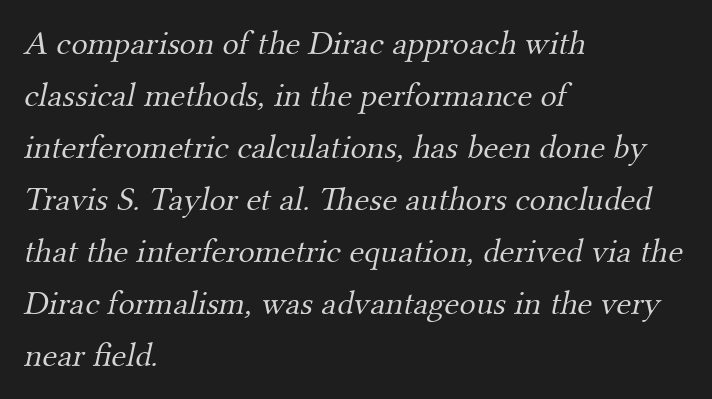
{"serif": "yes", "bold": "no", "weight": "light", "width": "normal", "stroke_contrast": "medium", "x_height": "small", "monospaced": "no", "underline": "no", "align": "left", "line_spacing": "normal", "line_spacing_ratio": 1.53, "letter_spacing": "normal", "letter_spacing_em": 0.0, "glyph_px": 34}
